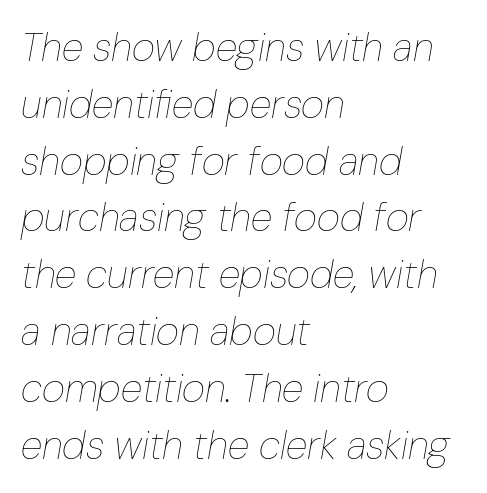
{"italic": "yes", "lean": "right", "slant_degrees": 10, "bold": "no", "weight": "thin", "width": "condensed", "stroke_contrast": "low", "x_height": "medium", "monospaced": "no", "underline": "no", "align": "left", "line_spacing": "normal", "line_spacing_ratio": 1.42, "letter_spacing": "normal", "letter_spacing_em": 0.0, "glyph_px": 40}
